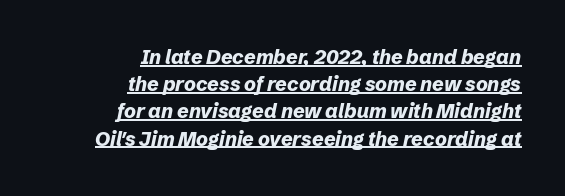
{"italic": "yes", "lean": "right", "slant_degrees": 12, "bold": "yes", "underline": "yes", "align": "right", "line_spacing": "normal", "line_spacing_ratio": 1.36, "letter_spacing": "normal", "letter_spacing_em": 0.0, "glyph_px": 20}
